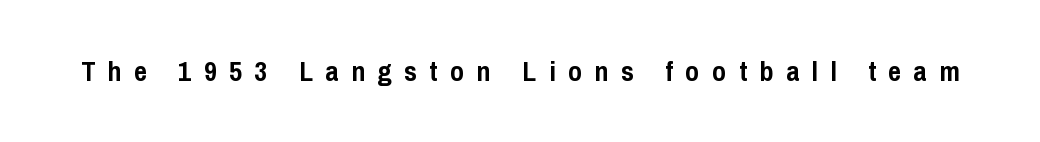
Q: Is the text bold? A: Yes.
Q: Is the text italic (slanted)? A: No, it is upright.
Q: Is the typeface a serif or a sans-serif typeface? A: Sans-serif.
Q: Is the text underlined? A: No.
Q: Is the spacing between letters normal or unusually wide? A: Unusually wide.
Q: Width (condensed, normal, or wide)? A: Condensed.
Q: Stroke contrast? A: Low.
Q: x-height? A: Medium.
Q: Monospaced? A: No.
